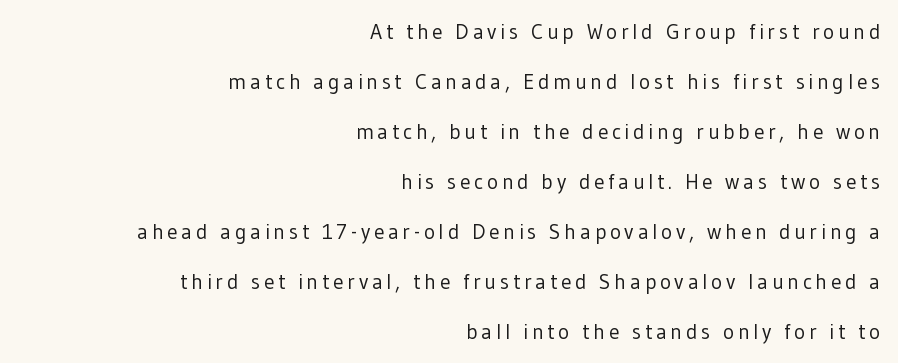
The image shows 21 px text type, upright; set right-aligned, loose line spacing (2.38x), not underlined.
